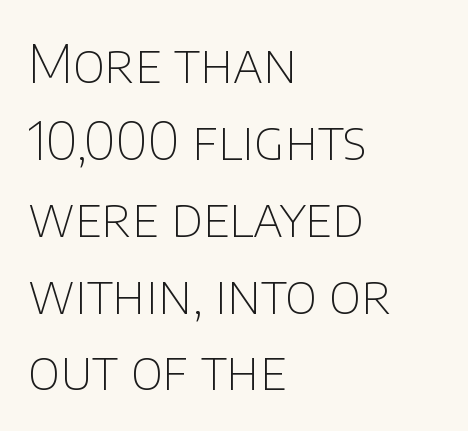
The image shows 53 px thin sans-serif type, upright; set left-aligned, normal line spacing (1.45x), normal letter spacing, not underlined; low stroke contrast and a large x-height.
